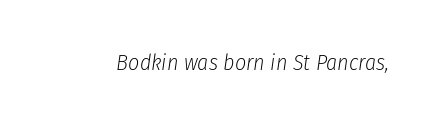
{"italic": "yes", "lean": "right", "slant_degrees": 8, "bold": "no", "underline": "no", "letter_spacing": "normal", "letter_spacing_em": 0.0, "glyph_px": 22}
